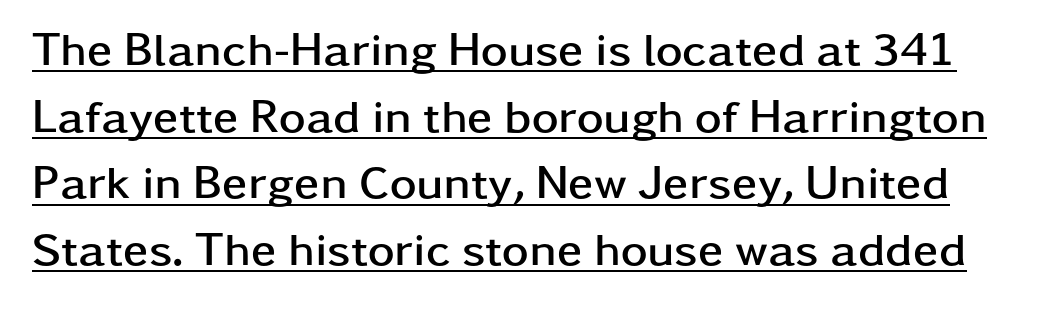
Q: Is the text bold? A: Yes.
Q: Is the text italic (slanted)? A: No, it is upright.
Q: Is the typeface a serif or a sans-serif typeface? A: Sans-serif.
Q: Is the text underlined? A: Yes.
Q: Is the spacing between letters normal or unusually wide? A: Normal.
Q: Is the spacing between lines tight, normal or loose? A: Normal.
Q: Width (condensed, normal, or wide)? A: Wide.
Q: Stroke contrast? A: Low.
Q: x-height? A: Medium.
Q: Monospaced? A: No.
